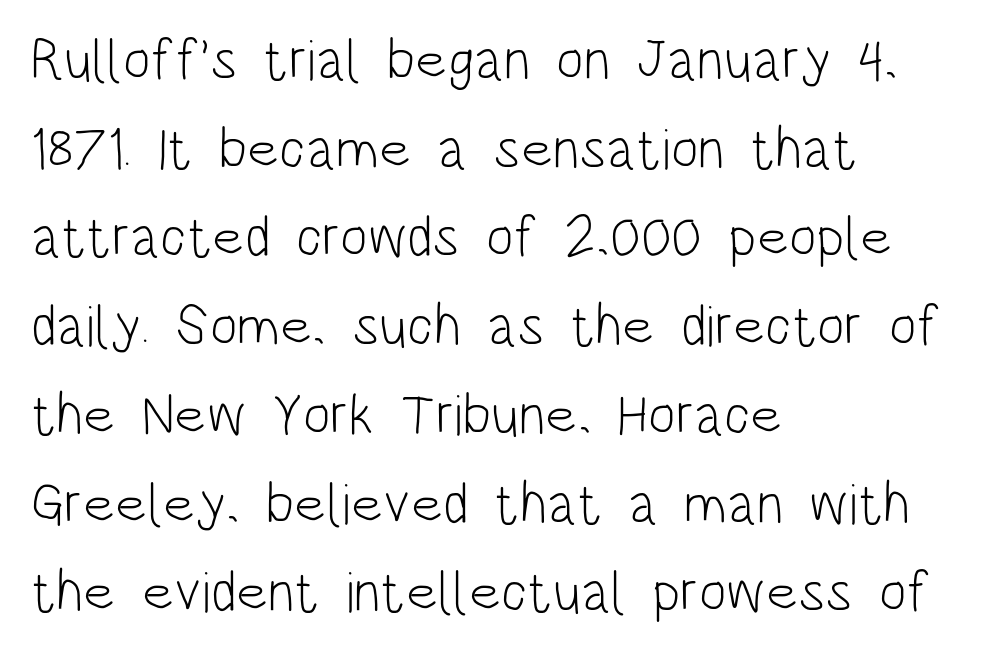
Q: Is the text bold? A: No.
Q: Is the text italic (slanted)? A: No, it is upright.
Q: Is the typeface a serif or a sans-serif typeface? A: Sans-serif.
Q: Is the text underlined? A: No.
Q: How is the paragraph aligned? A: Left-aligned.
Q: Is the spacing between letters normal or unusually wide? A: Normal.
Q: Is the spacing between lines tight, normal or loose? A: Normal.
Q: Width (condensed, normal, or wide)? A: Condensed.
Q: Stroke contrast? A: Low.
Q: x-height? A: Large.
Q: Monospaced? A: No.
